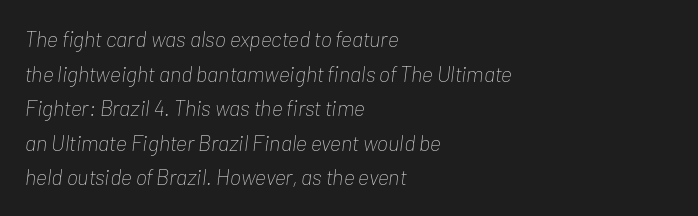
Honestly, the letter spacing is just normal — you wouldn't notice it. Slant detected: the letters are inclined. This is not heavy type; no bold has been used. One-word summary of the alignment: left. Honestly, the row spacing looks completely unremarkable.
